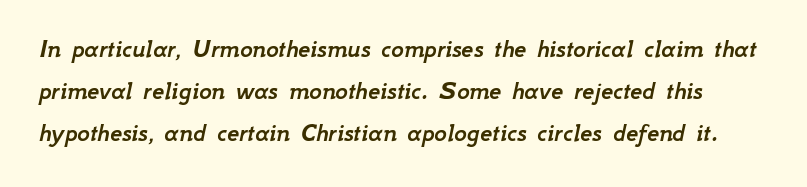
The leading is moderate, giving the passage an even texture. If you drew a line through each stem, it would be angled. This rendering features lettering with no underline. The face used here is rendered with its standard letterfit.
